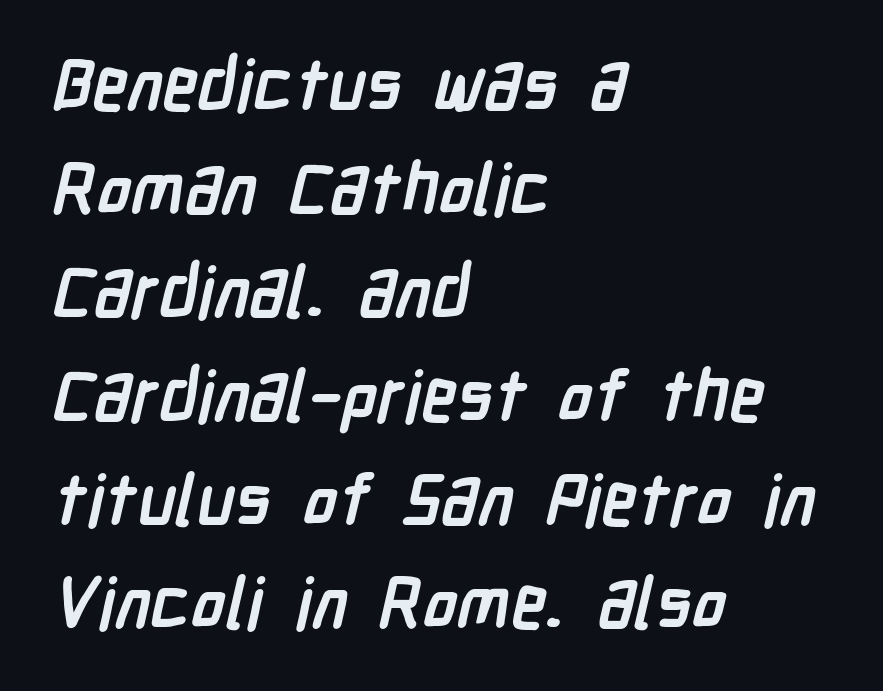
The image shows 71 px semibold, condensed sans-serif type; set left-aligned, normal line spacing (1.46x), normal letter spacing, not underlined; low stroke contrast and a medium x-height.
